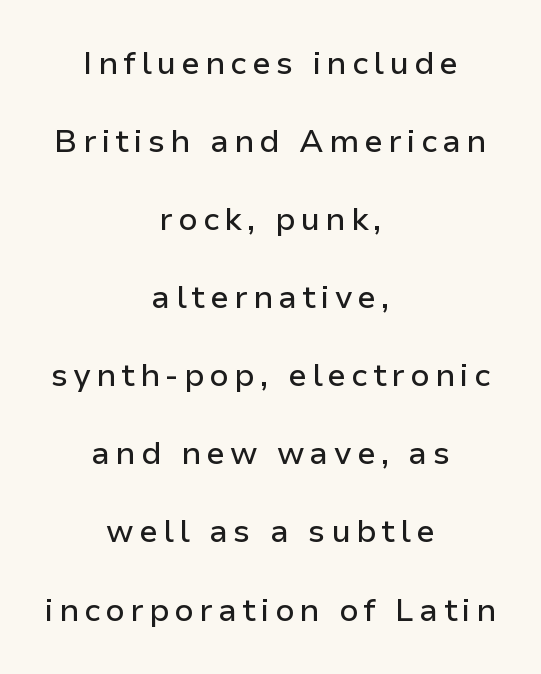
The image shows 32 px sans-serif type, upright; set centered, loose line spacing (2.44x), not underlined; low stroke contrast and a medium x-height.
